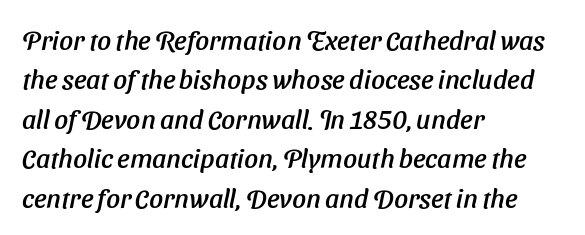
The rows are spaced the way most documents space them. The letters sit at their default tracking, neither squeezed nor spread. The paragraph shown leans on its left margin. The specimen omits any rule beneath the text block's lines.
